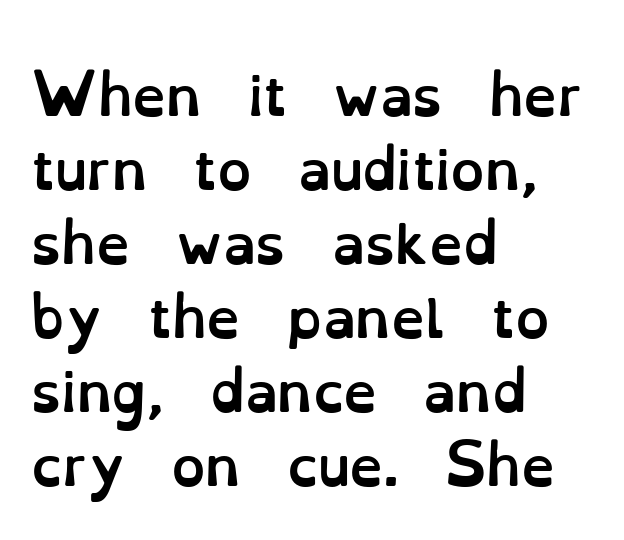
{"italic": "no", "bold": "yes", "weight": "semibold", "width": "normal", "stroke_contrast": "low", "x_height": "small", "monospaced": "no", "underline": "no", "align": "left", "line_spacing": "normal", "line_spacing_ratio": 1.37, "letter_spacing": "normal", "letter_spacing_em": 0.0, "glyph_px": 54}
